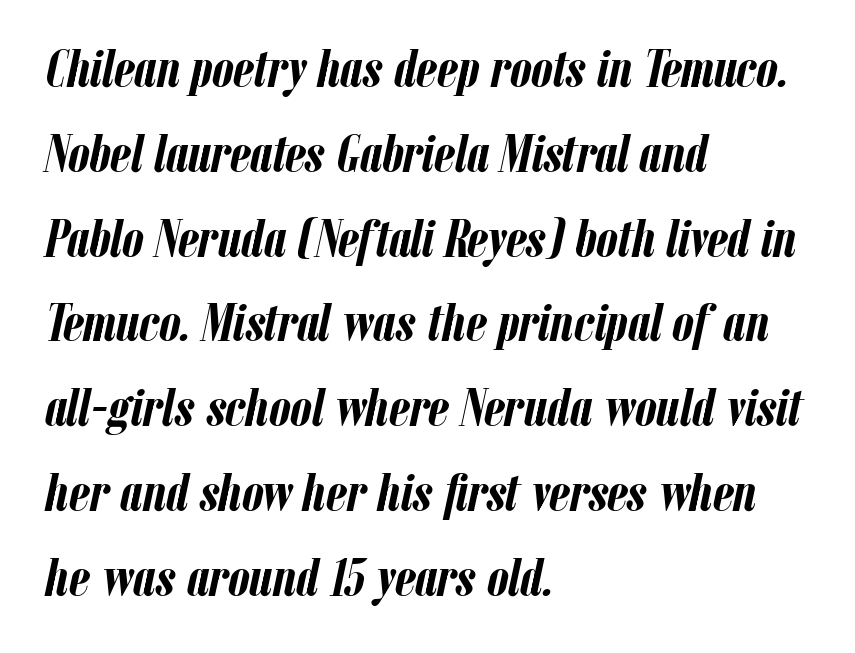
Q: Is the text bold? A: Yes.
Q: Is the text italic (slanted)? A: Yes, it leans right by about 12 degrees.
Q: Is the text underlined? A: No.
Q: How is the paragraph aligned? A: Left-aligned.
Q: Is the spacing between letters normal or unusually wide? A: Normal.
Q: Is the spacing between lines tight, normal or loose? A: Normal.
Q: Width (condensed, normal, or wide)? A: Condensed.
Q: Stroke contrast? A: Low.
Q: x-height? A: Medium.
Q: Monospaced? A: No.
